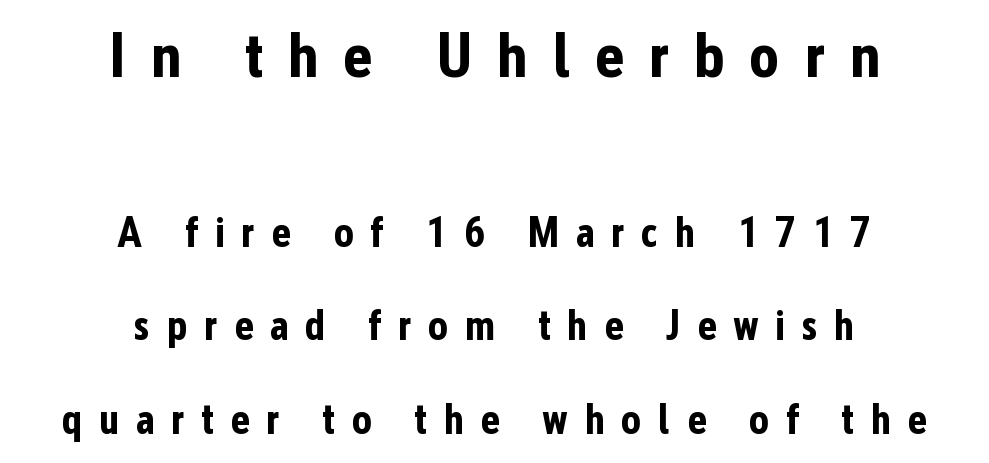
Clear beneath every line of the passage. Strokes here are thick enough to call this a true bold. What kind of face is this? One without serifs — a sans. Each letter keeps its own natural width here, so spacing adapts to shape. Note: larger setting up top, smaller setting below.
